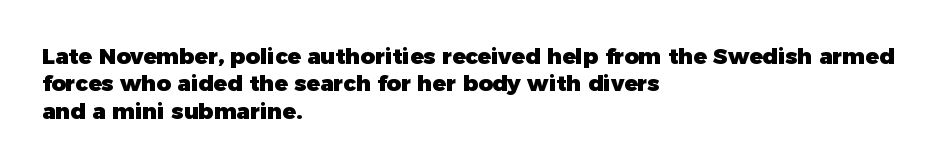
{"italic": "no", "bold": "yes", "underline": "no", "align": "left", "line_spacing_ratio": 1.24, "letter_spacing": "normal", "letter_spacing_em": 0.0, "glyph_px": 22}
